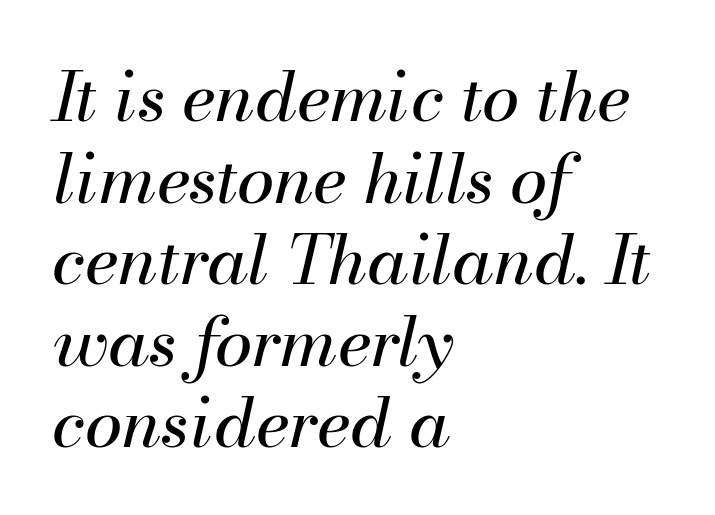
The rendering uses natural spacing where letterforms have individual widths. Leftover space on each line is placed entirely after the last word. Look at the tracking — it's just the regular setting, nothing added. The passage shown leans; its letterforms are oblique. Lines of text with bare space underneath.
